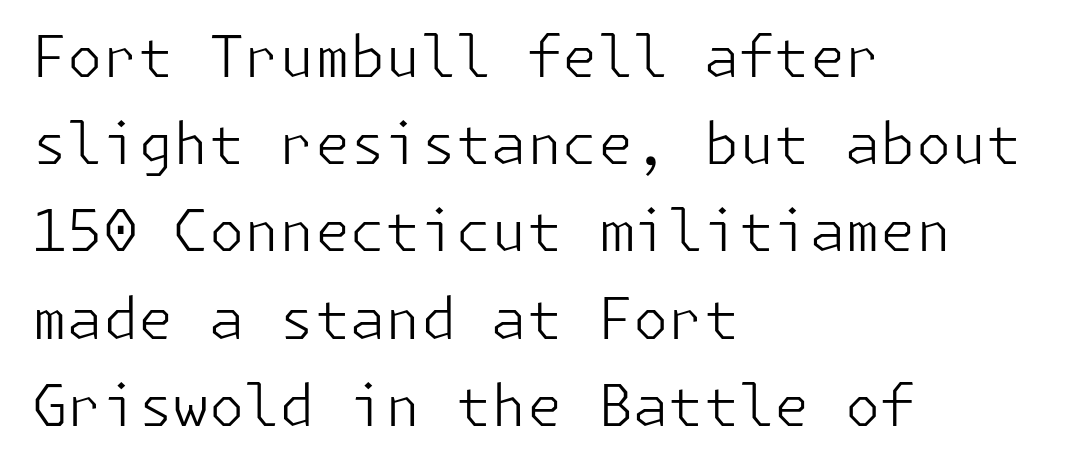
The typeface chosen for these lines omits serifs. The passage shown has conventional tracking throughout. The weight would be labelled regular, book, light, or lighter still. One-word summary of the alignment: left. The specimen reads as upright at a glance. The designer left line spacing at the default.
